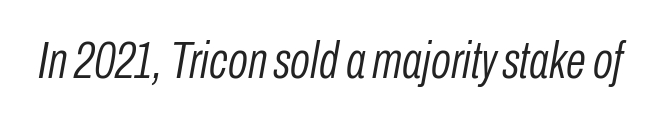
The image shows 52 px light, condensed type, italic (leaning right); set normal letter spacing, not underlined; low stroke contrast and a medium x-height.
